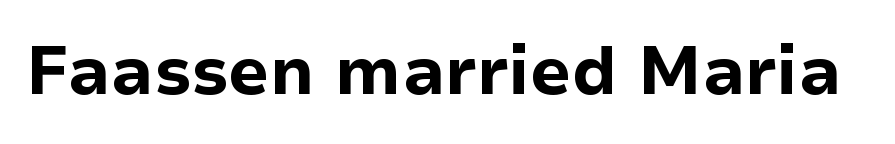
Q: Is the text bold? A: Yes.
Q: Is the text italic (slanted)? A: No, it is upright.
Q: Is the typeface a serif or a sans-serif typeface? A: Sans-serif.
Q: Is the text underlined? A: No.
Q: Is the spacing between letters normal or unusually wide? A: Normal.
Q: Width (condensed, normal, or wide)? A: Normal.
Q: Stroke contrast? A: Low.
Q: x-height? A: Medium.
Q: Monospaced? A: No.
